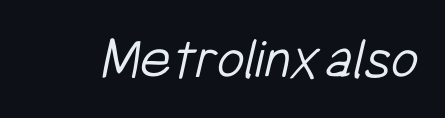
Q: Is the text bold? A: No.
Q: Is the typeface a serif or a sans-serif typeface? A: Sans-serif.
Q: Is the text underlined? A: No.
Q: Is the spacing between letters normal or unusually wide? A: Normal.
Q: Width (condensed, normal, or wide)? A: Condensed.
Q: Stroke contrast? A: Low.
Q: x-height? A: Medium.
Q: Monospaced? A: No.
